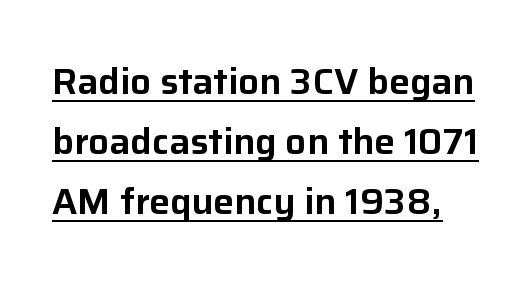
{"serif": "no", "italic": "no", "width": "normal", "stroke_contrast": "low", "x_height": "medium", "monospaced": "no", "underline": "yes", "line_spacing": "normal", "line_spacing_ratio": 1.62, "letter_spacing": "normal", "letter_spacing_em": 0.0, "glyph_px": 37}
